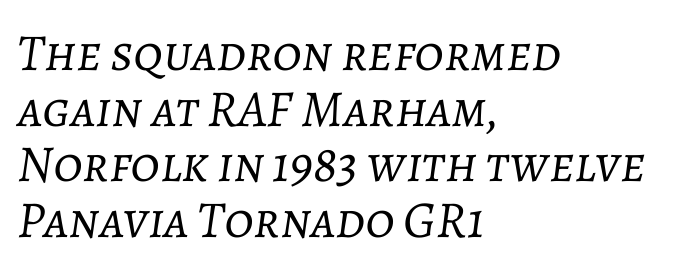
Q: Is the text bold? A: No.
Q: Is the text italic (slanted)? A: Yes, it leans right by about 7 degrees.
Q: Is the text underlined? A: No.
Q: How is the paragraph aligned? A: Left-aligned.
Q: Is the spacing between letters normal or unusually wide? A: Normal.
Q: Is the spacing between lines tight, normal or loose? A: Tight.
Q: Width (condensed, normal, or wide)? A: Normal.
Q: Stroke contrast? A: Low.
Q: x-height? A: Medium.
Q: Monospaced? A: No.
